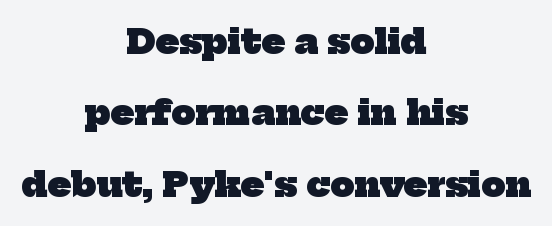
Q: Is the text bold? A: Yes.
Q: Is the typeface a serif or a sans-serif typeface? A: Serif.
Q: Is the text underlined? A: No.
Q: How is the paragraph aligned? A: Centered.
Q: Is the spacing between letters normal or unusually wide? A: Normal.
Q: Is the spacing between lines tight, normal or loose? A: Loose.
Q: Width (condensed, normal, or wide)? A: Normal.
Q: Stroke contrast? A: Low.
Q: x-height? A: Medium.
Q: Monospaced? A: No.
